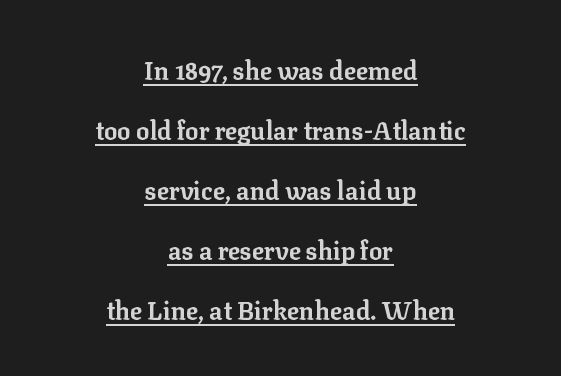
{"italic": "no", "bold": "yes", "underline": "yes", "align": "center", "line_spacing": "loose", "line_spacing_ratio": 2.4, "letter_spacing": "normal", "letter_spacing_em": 0.0, "glyph_px": 25}
